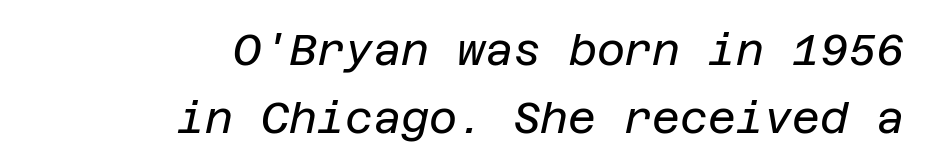
A normal amount of white space separates one row of letters from the next. Lines of text with bare space underneath. When letters slant like this, we call the style italic. This sample is right-justified, so line beginnings fall wherever the words allow. A quiet, ordinary-to-light weight characterises the typeface. Spacing between characters is what you'd get straight out of the box.
